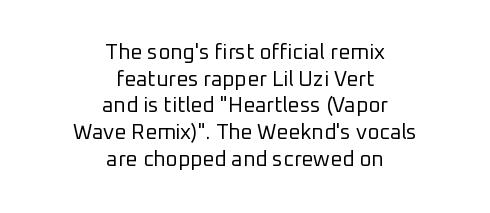
Quick note: underline off. Is this a heavy cut? Hardly; it is regular or lighter. Which margin do the lines hug? Neither — every line sits in the middle. Normally led — the rows are evenly, conventionally spaced. There is no visible air inserted between adjacent glyphs. This is the regular roman posture of the typeface.
